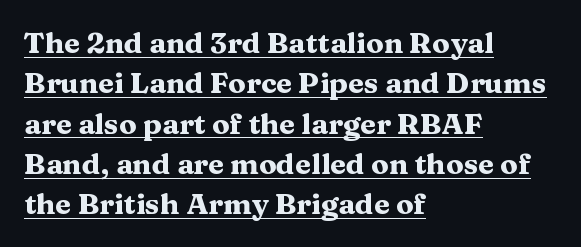
{"serif": "yes", "italic": "no", "bold": "yes", "weight": "heavy", "width": "wide", "stroke_contrast": "medium", "x_height": "medium", "monospaced": "no", "underline": "yes", "align": "left", "line_spacing": "normal", "line_spacing_ratio": 1.39, "letter_spacing": "normal", "letter_spacing_em": 0.0, "glyph_px": 29}
